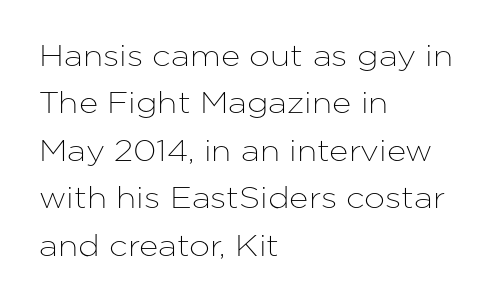
The image shows 30 px sans-serif type, upright; set left-aligned, normal line spacing (1.58x), normal letter spacing, not underlined; low stroke contrast and a medium x-height.
